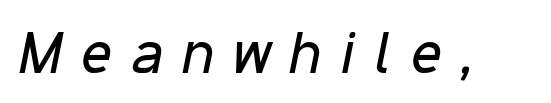
Q: Is the text bold? A: No.
Q: Is the text italic (slanted)? A: Yes, it leans right by about 11 degrees.
Q: Is the text underlined? A: No.
Q: Is the spacing between letters normal or unusually wide? A: Unusually wide.
Q: Width (condensed, normal, or wide)? A: Condensed.
Q: Stroke contrast? A: Low.
Q: x-height? A: Medium.
Q: Monospaced? A: No.
